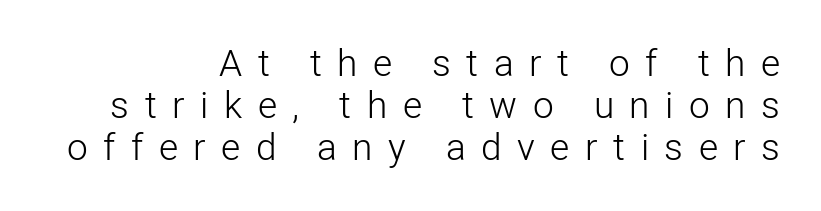
The image shows 37 px light sans-serif type, upright; set right-aligned, tight line spacing (1.13x), unusually wide letter spacing (+0.42 em), not underlined; low stroke contrast and a medium x-height.
